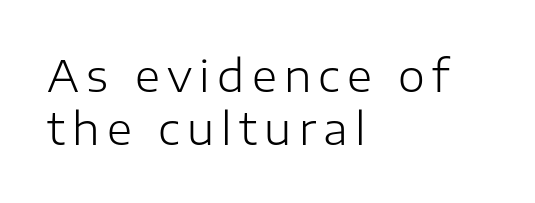
The image shows 43 px light sans-serif type, upright; set left-aligned, line spacing 1.24x, not underlined; low stroke contrast and a medium x-height.
